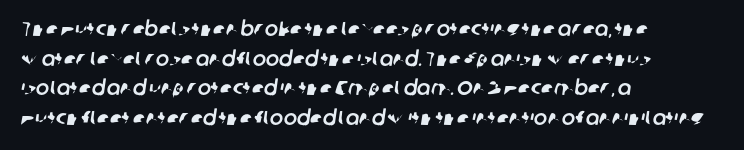
Q: Is the text underlined? A: No.
Q: How is the paragraph aligned? A: Left-aligned.
Q: Is the spacing between letters normal or unusually wide? A: Normal.
Q: Is the spacing between lines tight, normal or loose? A: Normal.
